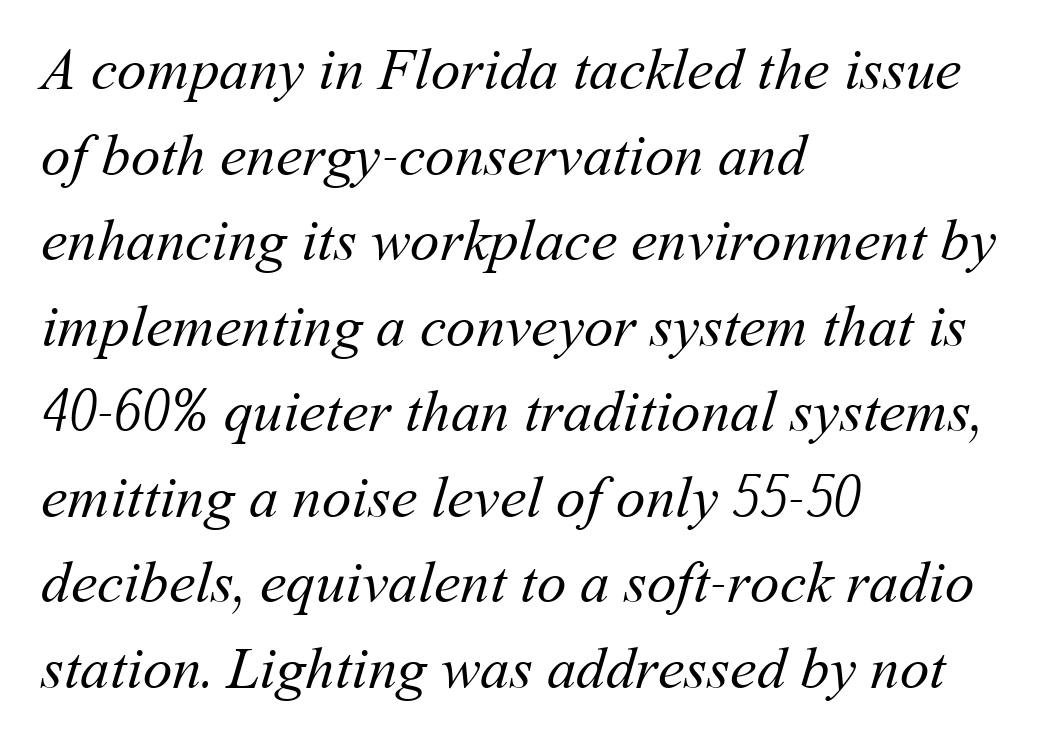
Q: Is the text bold? A: No.
Q: Is the text underlined? A: No.
Q: How is the paragraph aligned? A: Left-aligned.
Q: Is the spacing between letters normal or unusually wide? A: Normal.
Q: Is the spacing between lines tight, normal or loose? A: Normal.
Q: Width (condensed, normal, or wide)? A: Normal.
Q: Stroke contrast? A: Medium.
Q: x-height? A: Medium.
Q: Monospaced? A: No.
